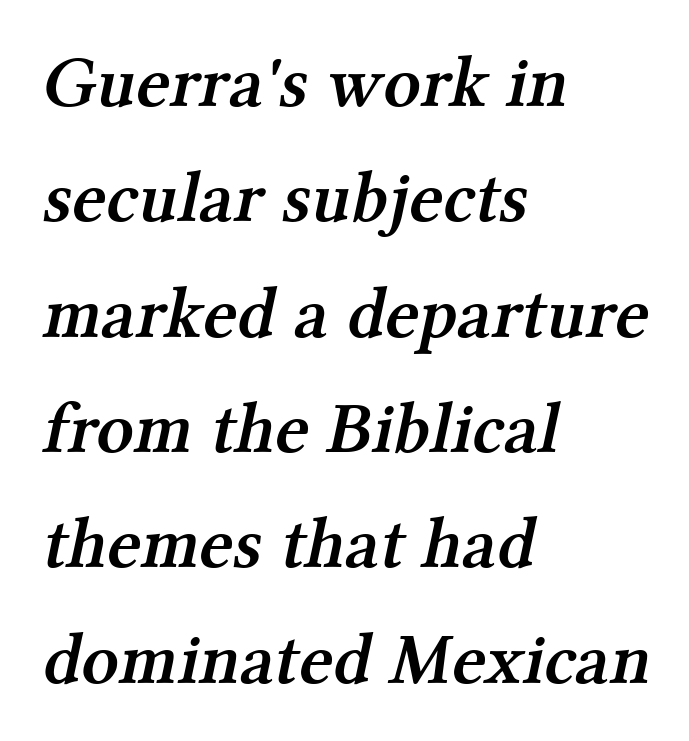
The image shows 73 px semibold serif type; set left-aligned, normal line spacing (1.58x), normal letter spacing, not underlined; medium stroke contrast and a medium x-height.
